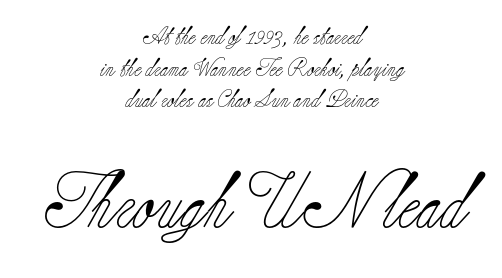
The image shows 55 px light serif type; set centered, line spacing 1.76x, normal letter spacing, not underlined; the second (bottom) block is 3.06x larger; low stroke contrast and a small x-height.
